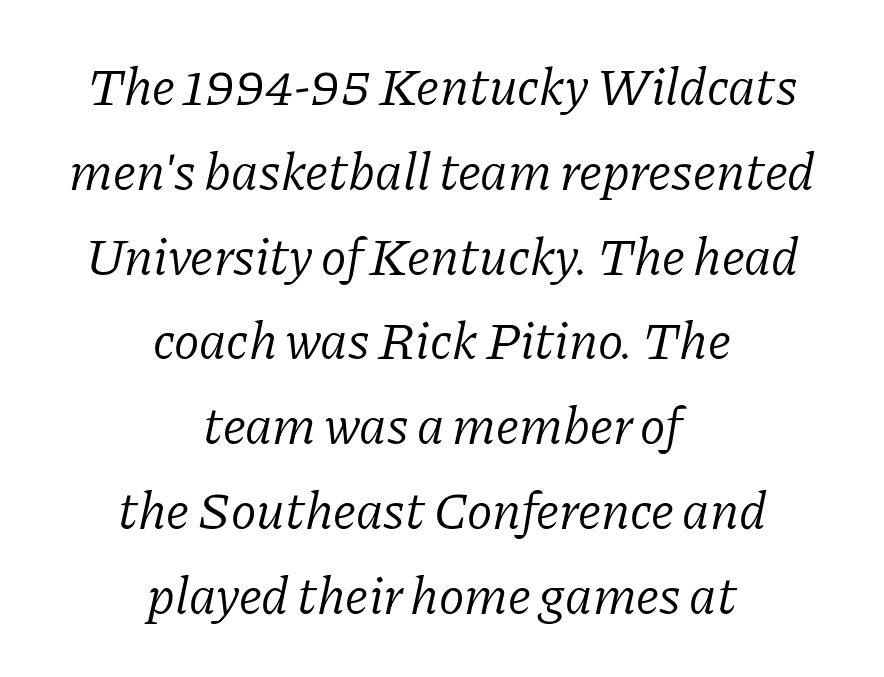
Q: Is the text bold? A: No.
Q: Is the text italic (slanted)? A: Yes, it leans right by about 11 degrees.
Q: Is the typeface a serif or a sans-serif typeface? A: Serif.
Q: Is the text underlined? A: No.
Q: How is the paragraph aligned? A: Centered.
Q: Is the spacing between letters normal or unusually wide? A: Normal.
Q: Is the spacing between lines tight, normal or loose? A: Normal.
Q: Width (condensed, normal, or wide)? A: Normal.
Q: Stroke contrast? A: Low.
Q: x-height? A: Medium.
Q: Monospaced? A: No.
